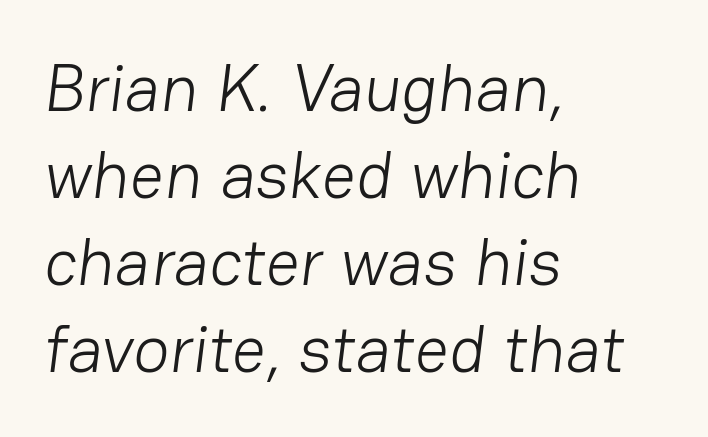
{"serif": "no", "bold": "no", "weight": "light", "width": "normal", "stroke_contrast": "low", "x_height": "medium", "monospaced": "no", "underline": "no", "align": "left", "line_spacing": "normal", "line_spacing_ratio": 1.3, "letter_spacing": "normal", "letter_spacing_em": 0.0, "glyph_px": 67}
